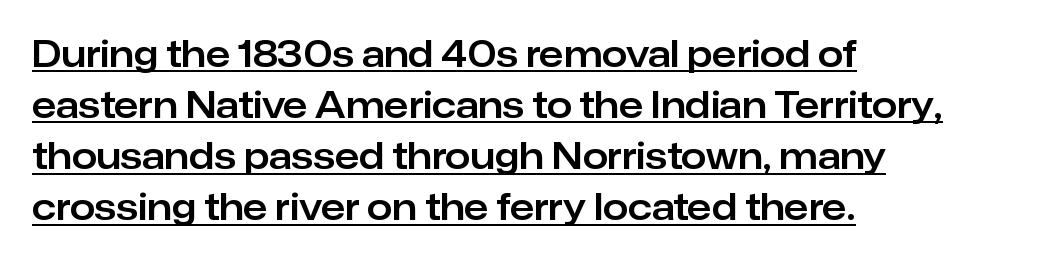
{"serif": "no", "italic": "no", "width": "normal", "stroke_contrast": "low", "x_height": "medium", "monospaced": "no", "underline": "yes", "align": "left", "line_spacing": "normal", "line_spacing_ratio": 1.42, "letter_spacing": "normal", "letter_spacing_em": 0.0, "glyph_px": 36}
